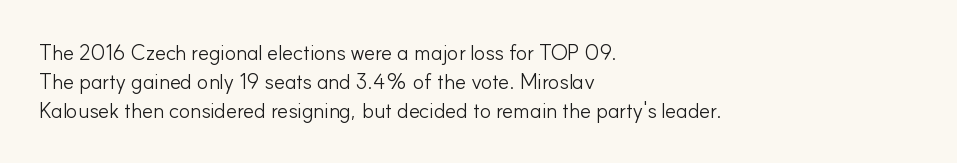
Q: Is the text bold? A: No.
Q: Is the text italic (slanted)? A: No, it is upright.
Q: Is the text underlined? A: No.
Q: How is the paragraph aligned? A: Left-aligned.
Q: Is the spacing between letters normal or unusually wide? A: Normal.
Q: Is the spacing between lines tight, normal or loose? A: Normal.
